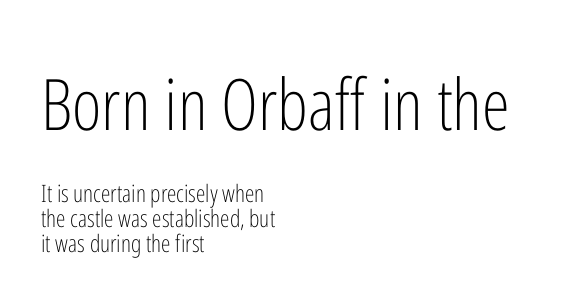
{"serif": "no", "italic": "no", "bold": "no", "weight": "light", "width": "condensed", "stroke_contrast": "low", "x_height": "medium", "monospaced": "no", "underline": "no", "align": "left", "line_spacing": "tight", "line_spacing_ratio": 1.04, "letter_spacing": "normal", "letter_spacing_em": 0.0, "larger_block": "first", "size_ratio": 2.96, "glyph_px": 71}
